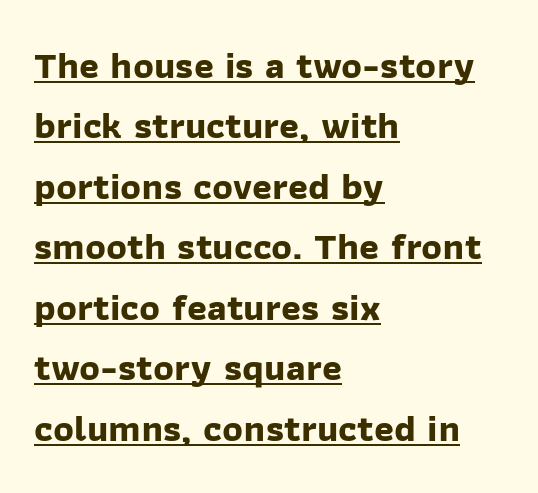
The image shows 38 px bold sans-serif type; set left-aligned, normal line spacing (1.59x), normal letter spacing, underlined; low stroke contrast and a medium x-height.
